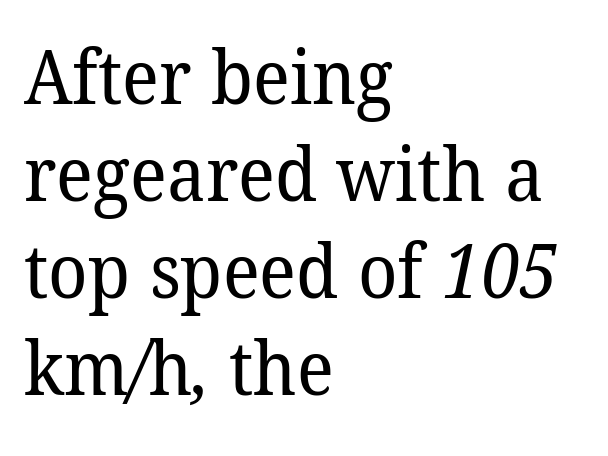
{"serif": "yes", "bold": "no", "weight": "regular", "width": "normal", "stroke_contrast": "low", "x_height": "medium", "monospaced": "no", "underline": "no", "align": "left", "line_spacing": "normal", "line_spacing_ratio": 1.31, "letter_spacing": "normal", "letter_spacing_em": 0.0, "glyph_px": 74}
